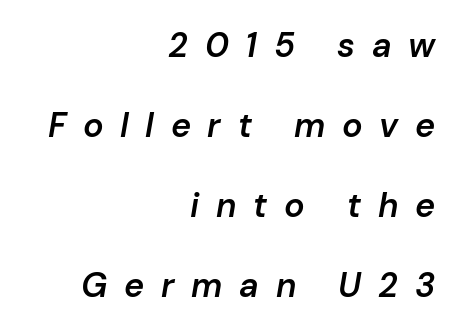
{"italic": "yes", "lean": "right", "slant_degrees": 10, "bold": "semi", "weight": "semibold", "width": "normal", "stroke_contrast": "low", "x_height": "medium", "monospaced": "no", "underline": "no", "align": "right", "line_spacing": "loose", "line_spacing_ratio": 2.35, "letter_spacing": "wide", "letter_spacing_em": 0.49, "glyph_px": 34}
